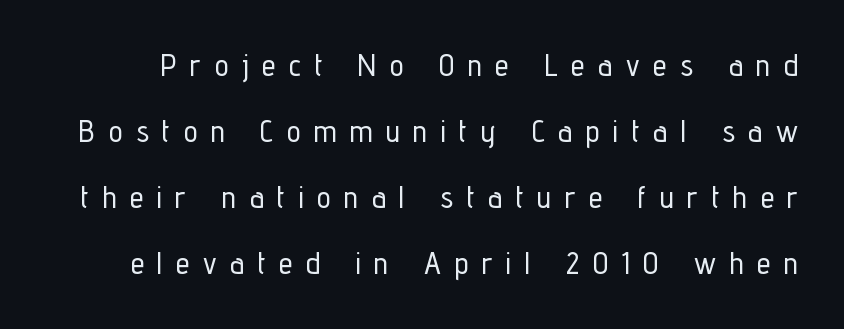
{"serif": "no", "italic": "no", "width": "condensed", "stroke_contrast": "low", "x_height": "medium", "monospaced": "no", "underline": "no", "line_spacing": "loose", "line_spacing_ratio": 2.13, "letter_spacing": "wide", "letter_spacing_em": 0.44, "glyph_px": 31}
